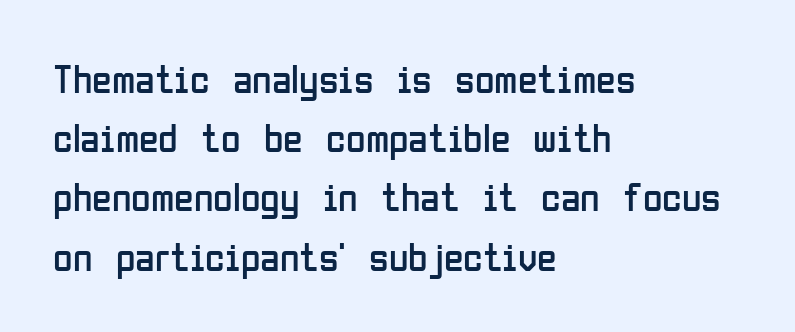
Q: Is the text bold? A: No.
Q: Is the text italic (slanted)? A: No, it is upright.
Q: Is the typeface a serif or a sans-serif typeface? A: Sans-serif.
Q: Is the text underlined? A: No.
Q: How is the paragraph aligned? A: Left-aligned.
Q: Is the spacing between letters normal or unusually wide? A: Normal.
Q: Is the spacing between lines tight, normal or loose? A: Normal.
Q: Width (condensed, normal, or wide)? A: Condensed.
Q: Stroke contrast? A: Low.
Q: x-height? A: Medium.
Q: Monospaced? A: No.
